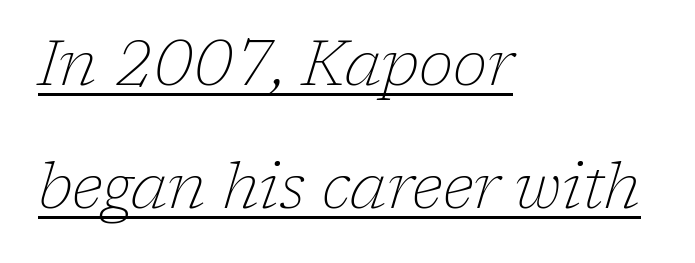
Q: Is the text bold? A: No.
Q: Is the text italic (slanted)? A: Yes, it leans right by about 17 degrees.
Q: Is the typeface a serif or a sans-serif typeface? A: Serif.
Q: Is the text underlined? A: Yes.
Q: How is the paragraph aligned? A: Left-aligned.
Q: Is the spacing between letters normal or unusually wide? A: Normal.
Q: Is the spacing between lines tight, normal or loose? A: Loose.
Q: Width (condensed, normal, or wide)? A: Normal.
Q: Stroke contrast? A: Low.
Q: x-height? A: Medium.
Q: Monospaced? A: No.
